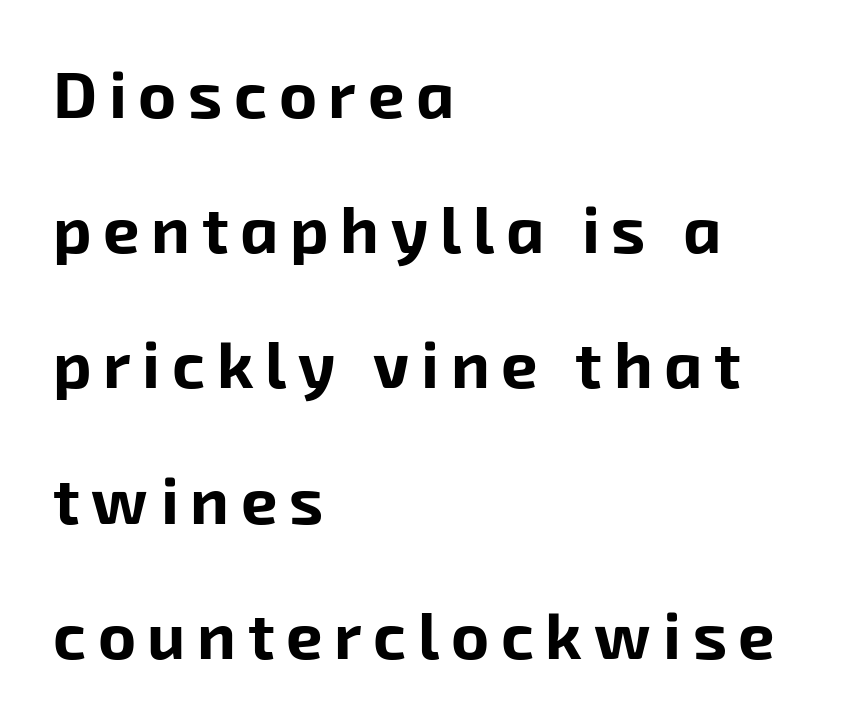
The image shows 65 px bold sans-serif type; set left-aligned, loose line spacing (2.08x), not underlined; low stroke contrast and a medium x-height.
